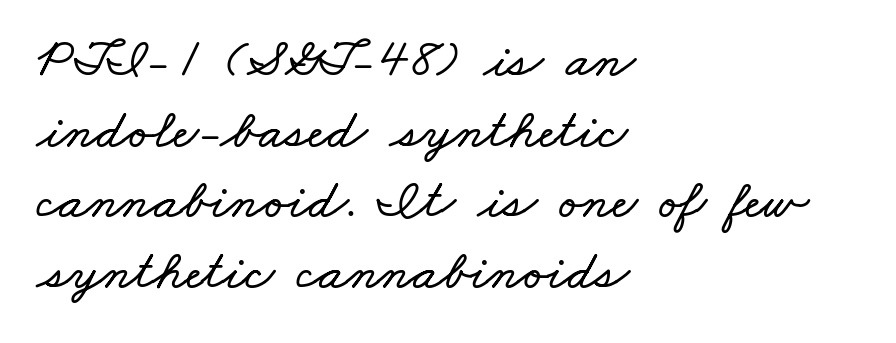
{"width": "wide", "stroke_contrast": "low", "x_height": "small", "monospaced": "no", "underline": "no", "align": "left", "line_spacing": "normal", "line_spacing_ratio": 1.26, "letter_spacing": "normal", "letter_spacing_em": 0.0, "glyph_px": 56}
